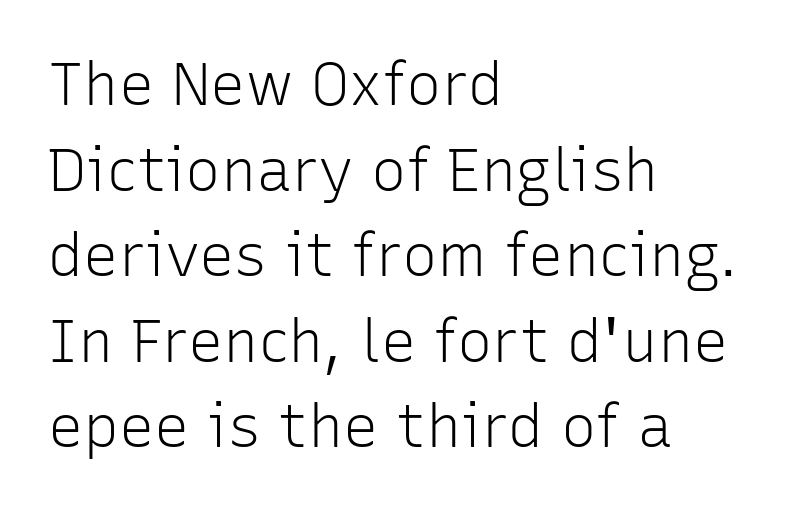
{"serif": "no", "italic": "no", "bold": "no", "weight": "light", "width": "normal", "stroke_contrast": "low", "x_height": "medium", "monospaced": "no", "underline": "no", "align": "left", "line_spacing": "normal", "line_spacing_ratio": 1.45, "letter_spacing": "normal", "letter_spacing_em": 0.0, "glyph_px": 59}
